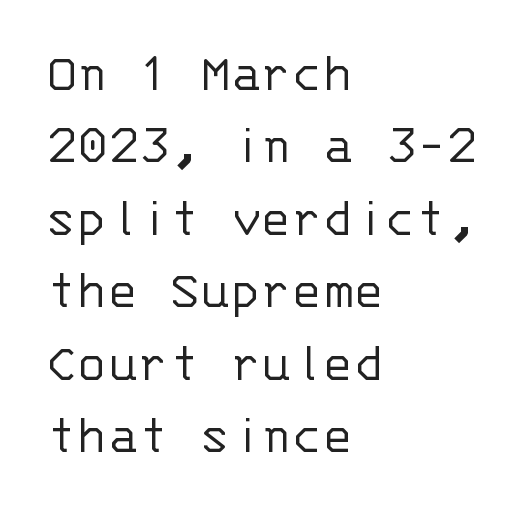
{"serif": "no", "italic": "no", "bold": "no", "weight": "light", "width": "normal", "stroke_contrast": "low", "x_height": "large", "monospaced": "yes", "underline": "no", "align": "left", "line_spacing": "normal", "line_spacing_ratio": 1.27, "letter_spacing": "normal", "letter_spacing_em": 0.0, "glyph_px": 57}
